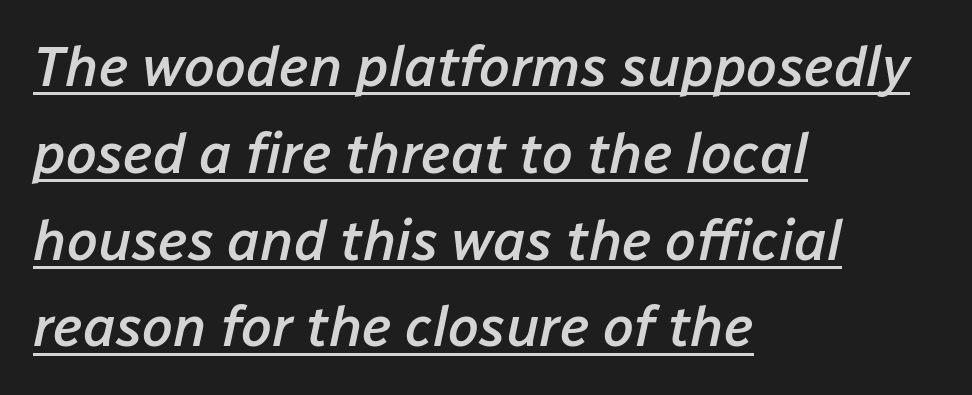
Q: Is the text bold? A: Semi-bold.
Q: Is the text italic (slanted)? A: Yes, it leans right by about 12 degrees.
Q: Is the text underlined? A: Yes.
Q: How is the paragraph aligned? A: Left-aligned.
Q: Is the spacing between letters normal or unusually wide? A: Normal.
Q: Is the spacing between lines tight, normal or loose? A: Normal.
Q: Width (condensed, normal, or wide)? A: Normal.
Q: Stroke contrast? A: Low.
Q: x-height? A: Medium.
Q: Monospaced? A: No.
